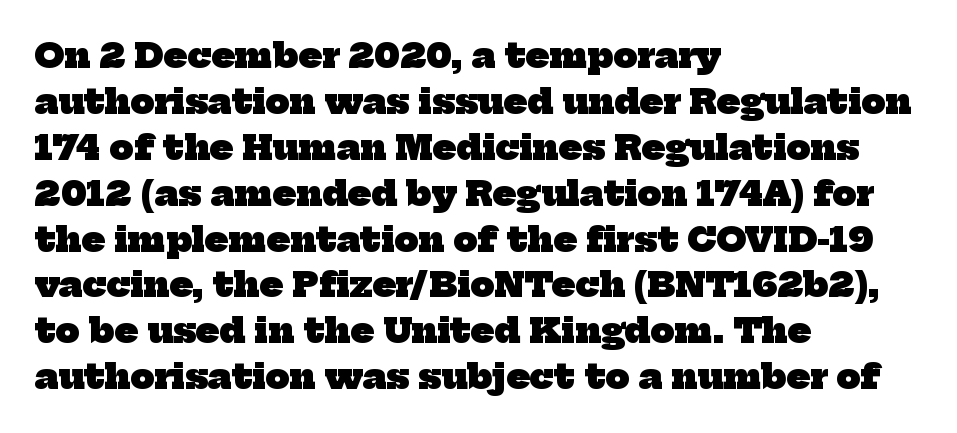
This rendering uses left alignment, leaving the right contour irregular. Here the glyphs are tracked normally, forming tight word shapes. Heavy, bold letterforms. You can tell from the footed stems that serif type was used. Clear beneath every line of the passage.
